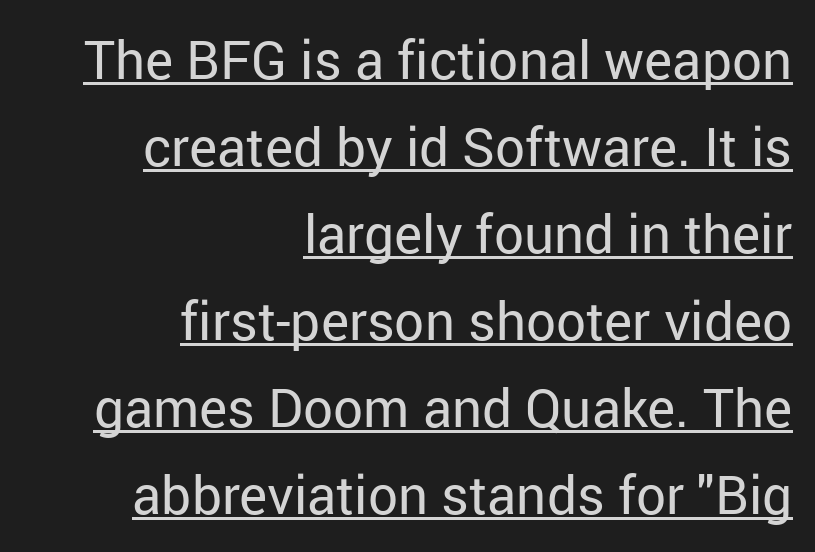
The rendering uses the underline text-decoration. The letters advance in unequal steps, a hallmark of proportional type. Italic? Not at all — the glyphs are vertical. Type style note: lacks serifs.
